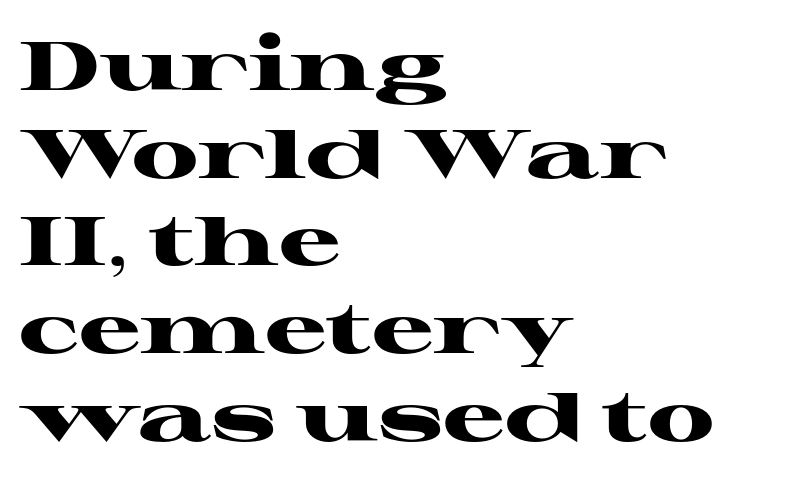
Q: Is the text bold? A: Yes.
Q: Is the text italic (slanted)? A: No, it is upright.
Q: Is the typeface a serif or a sans-serif typeface? A: Serif.
Q: Is the text underlined? A: No.
Q: How is the paragraph aligned? A: Left-aligned.
Q: Is the spacing between letters normal or unusually wide? A: Normal.
Q: Is the spacing between lines tight, normal or loose? A: Normal.
Q: Width (condensed, normal, or wide)? A: Wide.
Q: Stroke contrast? A: High.
Q: x-height? A: Medium.
Q: Monospaced? A: No.
